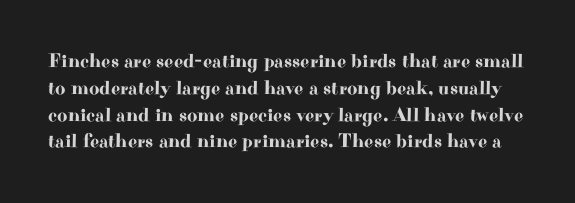
Is the letter spacing exaggerated? No — it looks like the ordinary default. Honestly, the row spacing looks completely unremarkable. Decoration check: the copy has no underline. Rendered with straight, roman letterforms.
